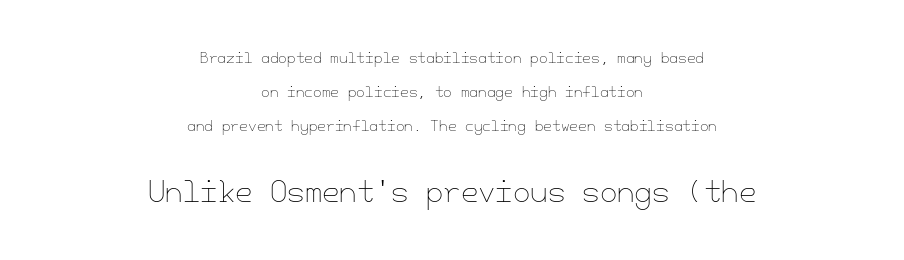
The passage shown stacks its lines with a broad gap. The block sitting lower on the canvas is the one with enlarged characters. If you folded the block vertically in half, each line would mirror itself in length. Letters rest on an invisible, unmarked baseline.
